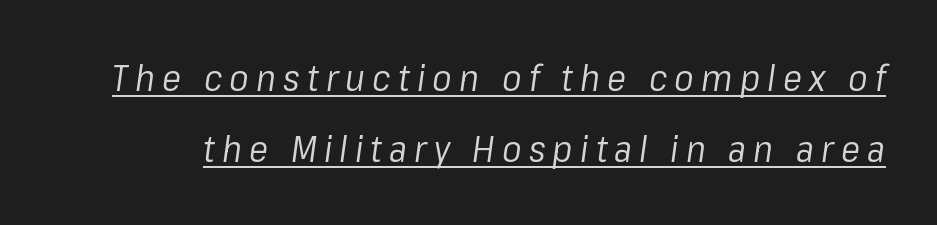
Q: Is the text bold? A: No.
Q: Is the text italic (slanted)? A: Yes, it leans right by about 8 degrees.
Q: Is the text underlined? A: Yes.
Q: Is the spacing between letters normal or unusually wide? A: Unusually wide.
Q: Is the spacing between lines tight, normal or loose? A: Loose.
Q: Width (condensed, normal, or wide)? A: Normal.
Q: Stroke contrast? A: Low.
Q: x-height? A: Medium.
Q: Monospaced? A: No.
